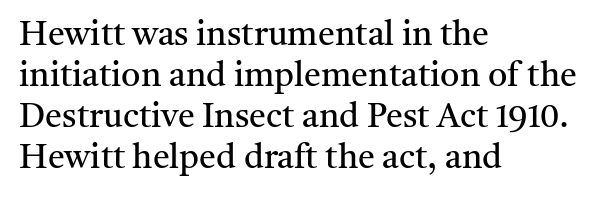
Q: Is the text bold? A: No.
Q: Is the text italic (slanted)? A: No, it is upright.
Q: Is the typeface a serif or a sans-serif typeface? A: Serif.
Q: Is the text underlined? A: No.
Q: How is the paragraph aligned? A: Left-aligned.
Q: Is the spacing between letters normal or unusually wide? A: Normal.
Q: Width (condensed, normal, or wide)? A: Normal.
Q: Stroke contrast? A: Medium.
Q: x-height? A: Medium.
Q: Monospaced? A: No.
